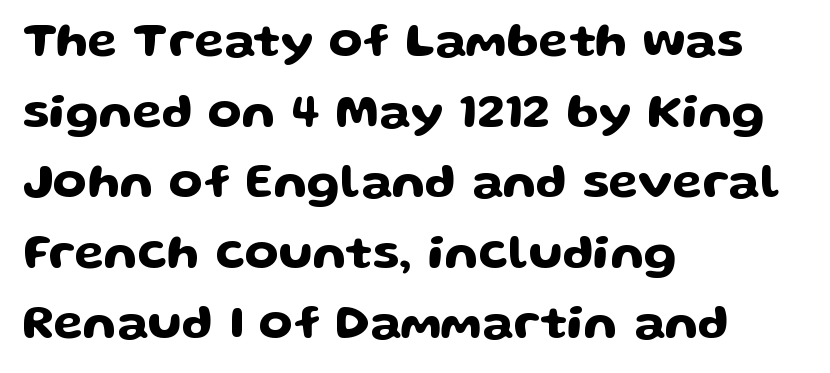
Q: Is the text italic (slanted)? A: No, it is upright.
Q: Is the typeface a serif or a sans-serif typeface? A: Sans-serif.
Q: Is the text underlined? A: No.
Q: How is the paragraph aligned? A: Left-aligned.
Q: Is the spacing between letters normal or unusually wide? A: Normal.
Q: Is the spacing between lines tight, normal or loose? A: Normal.
Q: Width (condensed, normal, or wide)? A: Wide.
Q: Stroke contrast? A: Low.
Q: x-height? A: Medium.
Q: Monospaced? A: No.
